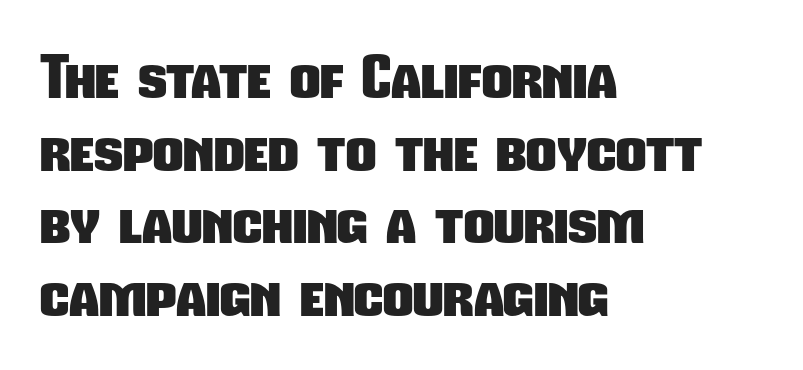
Does extra space separate the letters? No, they use regular spacing. Spacing verdict: proportional, widths tailored to each character. Notice how thick the strokes are: this is what a full bold looks like. The lines are quadded left. Serif or sans? Sans — the stroke terminals are bare. Glance below the letters and you will spot only blank space.
